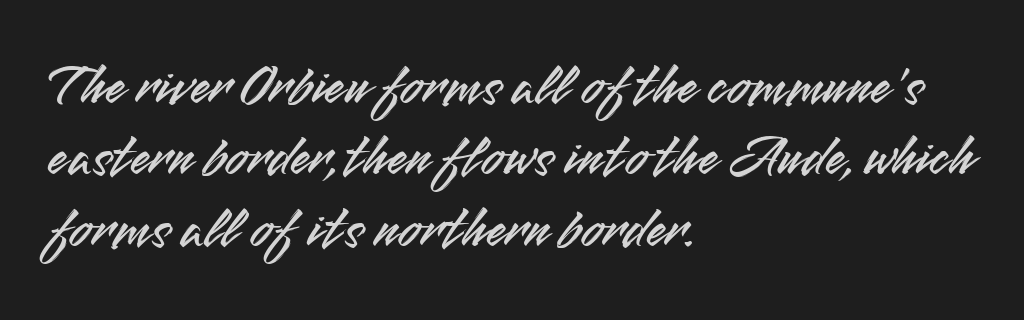
Underlining? Definitely not there. Alignment: flush left. These lines are composed in type without serifs. Looks like regular typesetting: each glyph gets only the width it needs.
